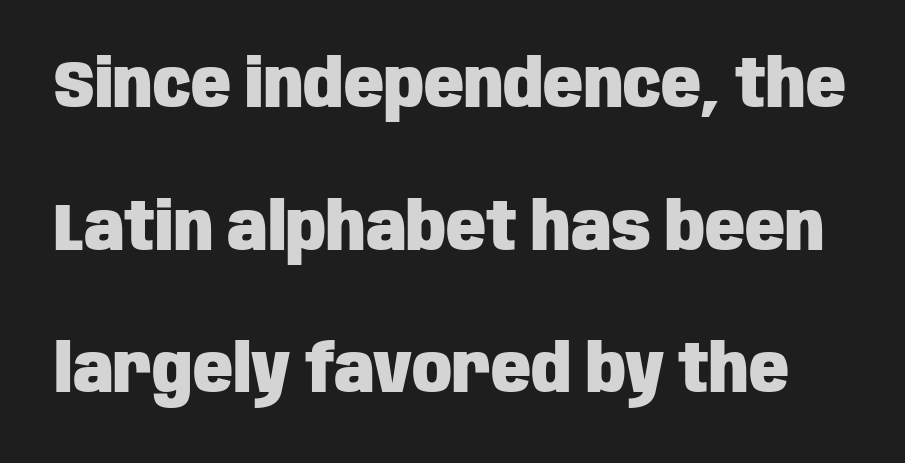
The passage shown has conventional tracking throughout. The passage shown is typed in a proportional face where columns would drift. Descenders are the only things crossing below the line. Nope, not italic — everything's standing straight.
